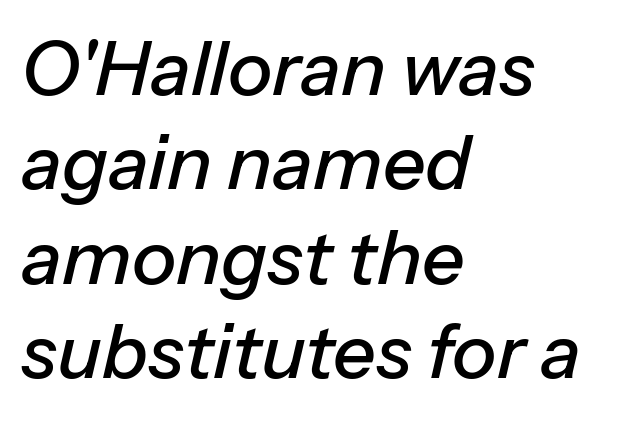
The image shows 75 px text type, italic (leaning right); set left-aligned, normal line spacing (1.26x), normal letter spacing, not underlined; low stroke contrast and a medium x-height.
